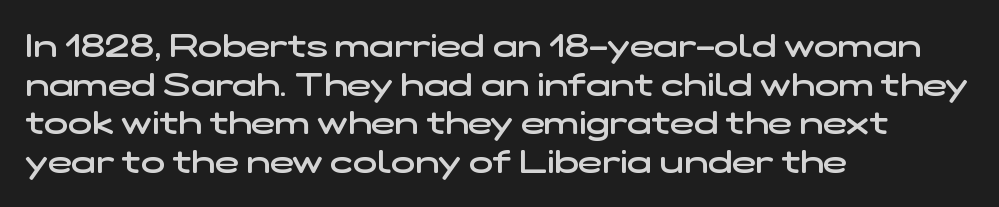
The image shows 32 px semibold, wide sans-serif type; set left-aligned, line spacing 1.21x, normal letter spacing, not underlined; low stroke contrast and a medium x-height.
